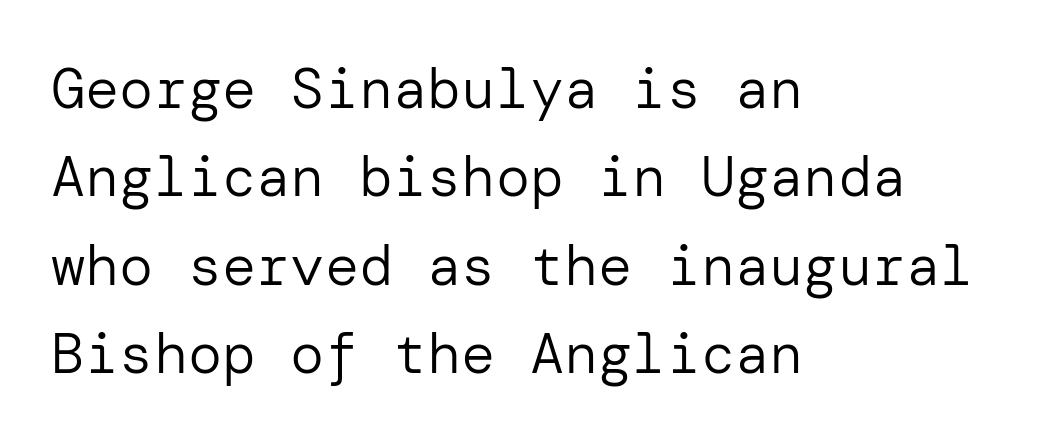
The passage is arranged the way most books set body copy — flush left. Posture: upright roman. Grotesque or geometric, the face here clearly has no serifs. Regular leading. Each row of text sits above clean, open space.
